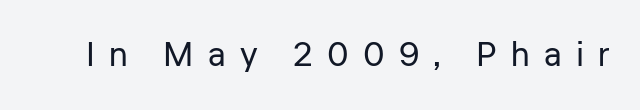
Character widths vary here, with narrow letters taking less room than wide ones. This is sans-serif lettering, the kind often seen on screens and signage. Each word looks stretched out because of the extra space between its letters. Lines of text with bare space underneath. Unbolded letterforms with no extra heft. Tall strokes in this sample are plumb rather than angled.
